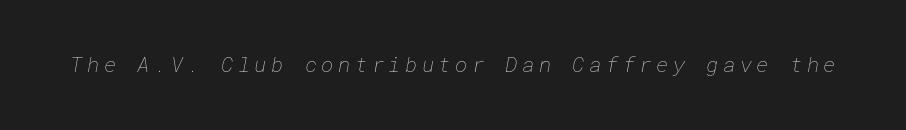
The image shows 21 px text type; set unusually wide letter spacing (+0.21 em), not underlined.
